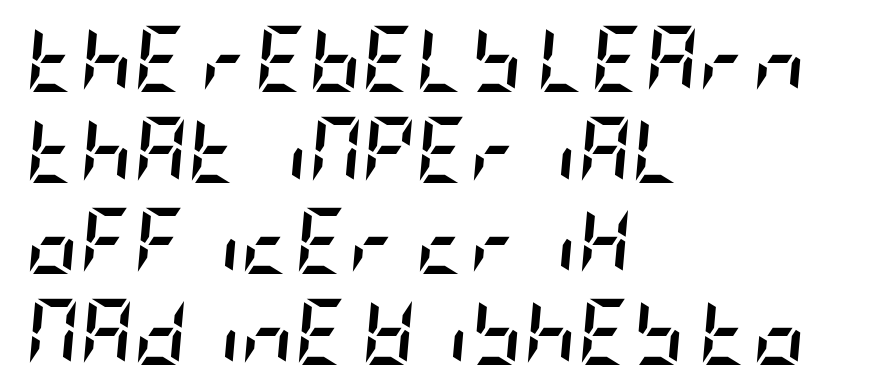
The image shows 66 px semibold, condensed type, italic (leaning right); set left-aligned, normal line spacing (1.38x), normal letter spacing, not underlined; low stroke contrast and a large x-height.
